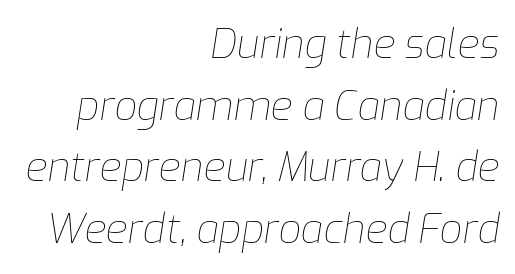
{"italic": "yes", "lean": "right", "slant_degrees": 9, "bold": "no", "weight": "thin", "width": "normal", "stroke_contrast": "low", "x_height": "medium", "monospaced": "no", "underline": "no", "align": "right", "line_spacing": "normal", "line_spacing_ratio": 1.54, "letter_spacing": "normal", "letter_spacing_em": 0.0, "glyph_px": 40}
